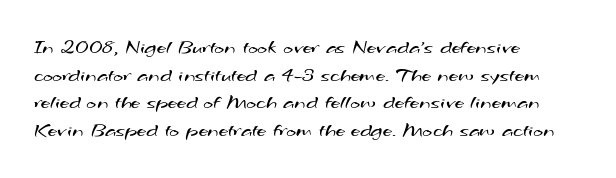
Q: Is the text bold? A: No.
Q: Is the text underlined? A: No.
Q: How is the paragraph aligned? A: Left-aligned.
Q: Is the spacing between letters normal or unusually wide? A: Normal.
Q: Is the spacing between lines tight, normal or loose? A: Normal.
